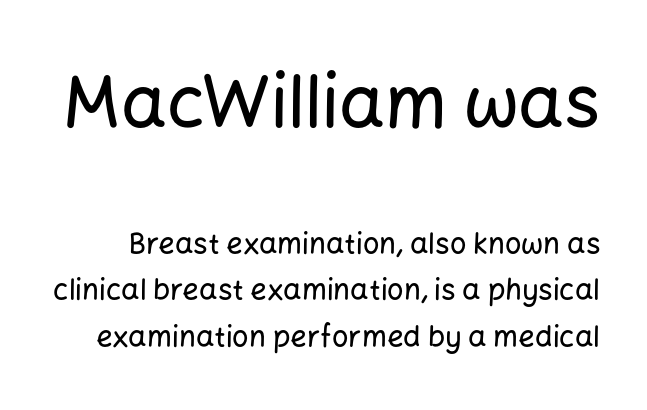
Q: Is the text italic (slanted)? A: No, it is upright.
Q: Is the typeface a serif or a sans-serif typeface? A: Sans-serif.
Q: Is the text underlined? A: No.
Q: Is the spacing between letters normal or unusually wide? A: Normal.
Q: Is the spacing between lines tight, normal or loose? A: Normal.
Q: Which block of text is set in a larger size, the first (top) or the second (bottom)? A: The first (top) one.
Q: Width (condensed, normal, or wide)? A: Normal.
Q: Stroke contrast? A: Low.
Q: x-height? A: Medium.
Q: Monospaced? A: No.
